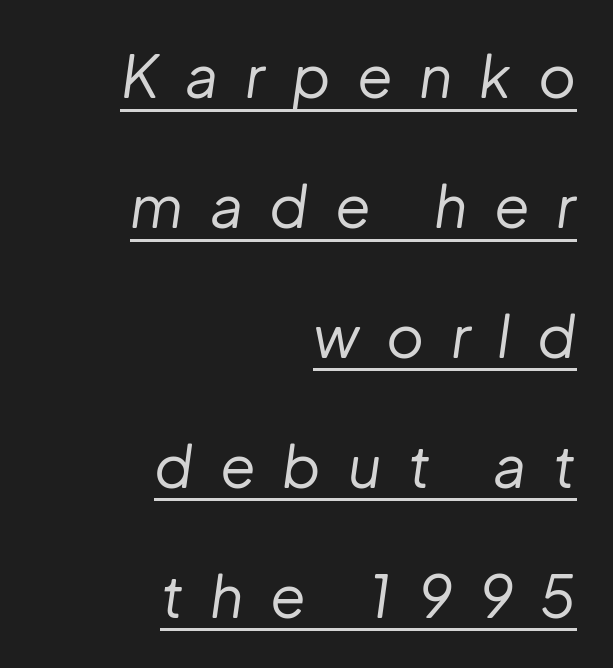
The image shows 58 px regular-weight type, italic (leaning right); set right-aligned, loose line spacing (2.24x), unusually wide letter spacing (+0.46 em), underlined; low stroke contrast and a medium x-height.
